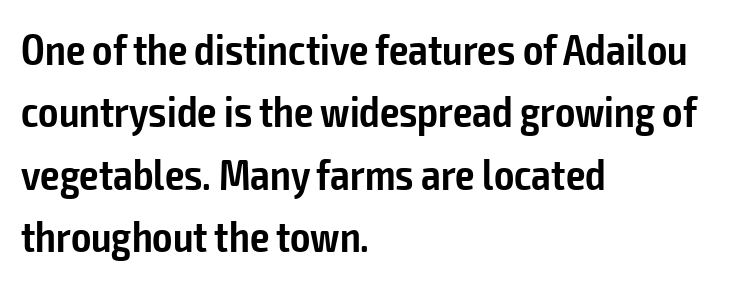
The image shows 43 px semibold, condensed sans-serif type, upright; set left-aligned, normal line spacing (1.45x), normal letter spacing, not underlined; low stroke contrast and a medium x-height.
